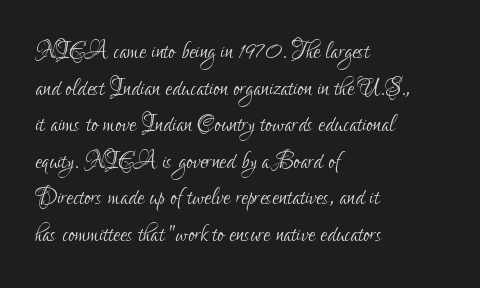
Q: Is the text bold? A: No.
Q: Is the text italic (slanted)? A: Yes.
Q: Is the typeface a serif or a sans-serif typeface? A: Sans-serif.
Q: Is the text underlined? A: No.
Q: How is the paragraph aligned? A: Left-aligned.
Q: Is the spacing between letters normal or unusually wide? A: Normal.
Q: Width (condensed, normal, or wide)? A: Condensed.
Q: Stroke contrast? A: Low.
Q: x-height? A: Small.
Q: Monospaced? A: No.
